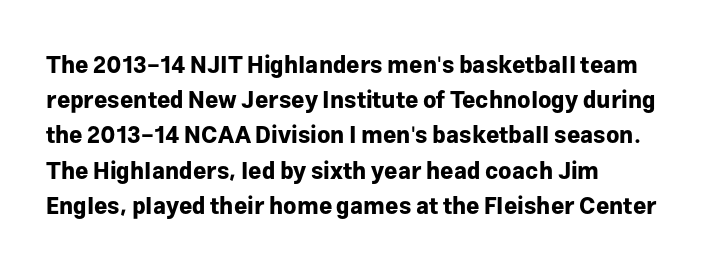
The image shows 23 px bold type, upright; set left-aligned, normal line spacing (1.53x), normal letter spacing, not underlined.
